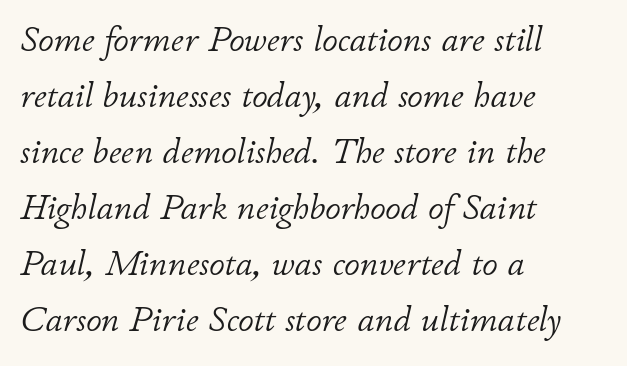
The image shows 35 px light type, italic (leaning right); set left-aligned, normal line spacing (1.6x), normal letter spacing, not underlined; low stroke contrast and a small x-height.
